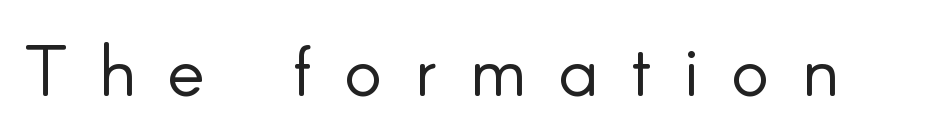
The image shows 71 px light sans-serif type, upright; set unusually wide letter spacing (+0.46 em), not underlined; low stroke contrast and a small x-height.
